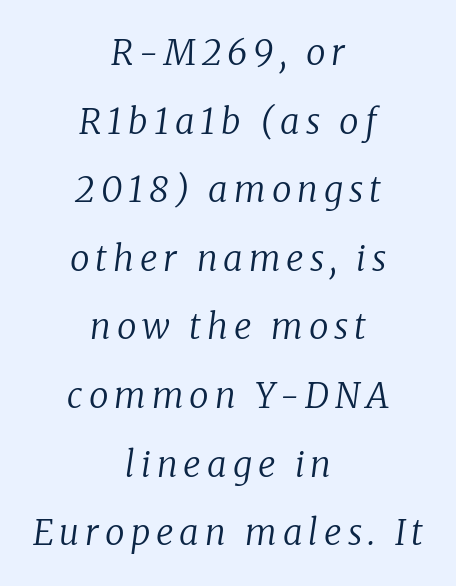
The leading is generous, giving the passage an open texture. Weight: not bold — regular or lighter. The designer went with a serif here, giving each stem small feet. Each letter keeps its own natural width here, so spacing adapts to shape.
